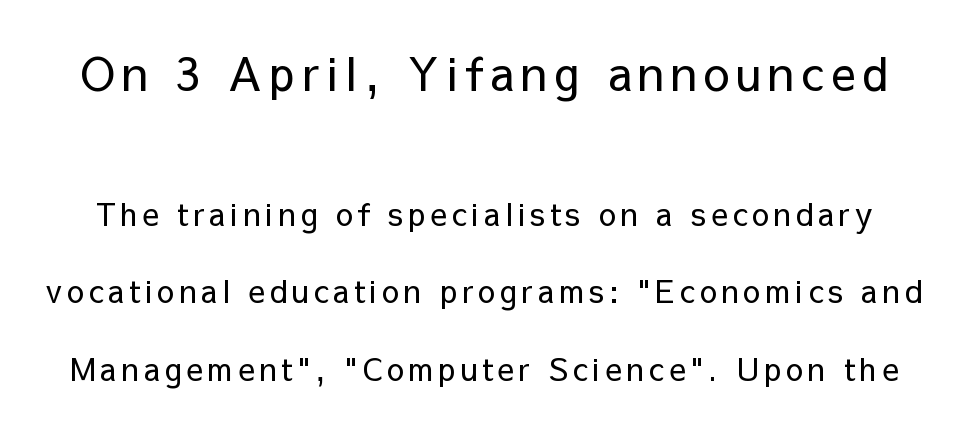
The first block has been scaled up relative to the second. Is this a sans? Yes — the strokes have no serifs. Each stroke keeps to a modest, everyday thickness or less. These lines stand farther apart than default settings would place them. This is the regular roman posture of the typeface.
